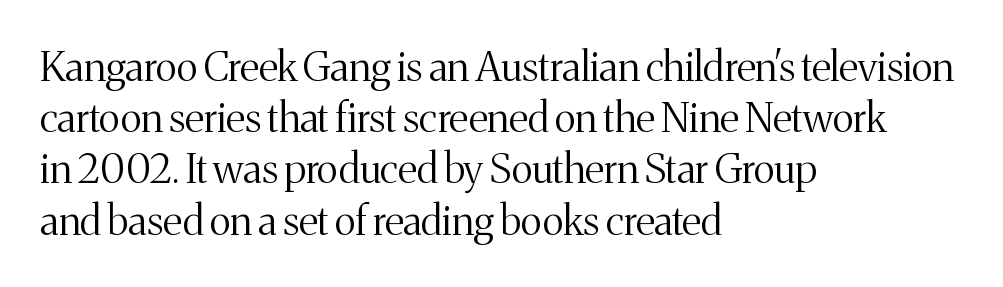
{"serif": "yes", "italic": "no", "bold": "no", "weight": "light", "width": "normal", "stroke_contrast": "medium", "x_height": "medium", "monospaced": "no", "underline": "no", "align": "left", "line_spacing": "normal", "line_spacing_ratio": 1.25, "letter_spacing": "normal", "letter_spacing_em": 0.0, "glyph_px": 41}
